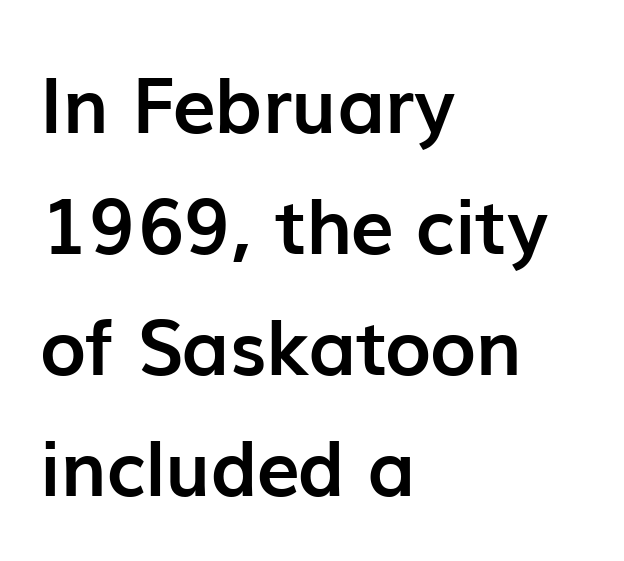
Plain, unruled lines of type. The typesetting leans heavy: a genuine bold. Is the letter spacing exaggerated? No — it looks like the ordinary default. Alignment: flush left.
